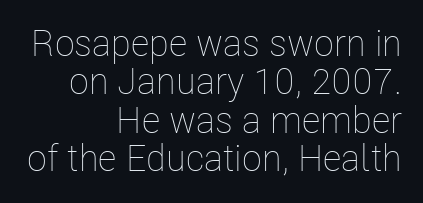
Q: Is the text bold? A: No.
Q: Is the text italic (slanted)? A: No, it is upright.
Q: Is the text underlined? A: No.
Q: How is the paragraph aligned? A: Right-aligned.
Q: Is the spacing between letters normal or unusually wide? A: Normal.
Q: Is the spacing between lines tight, normal or loose? A: Tight.
Q: Width (condensed, normal, or wide)? A: Condensed.
Q: Stroke contrast? A: Low.
Q: x-height? A: Medium.
Q: Monospaced? A: No.
